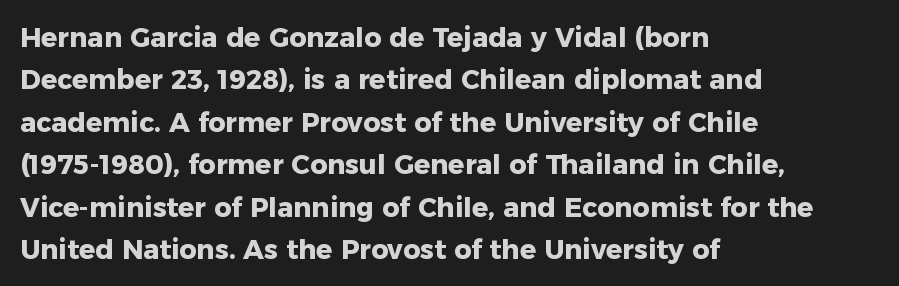
{"italic": "no", "bold": "yes", "underline": "no", "align": "left", "line_spacing": "normal", "line_spacing_ratio": 1.57, "letter_spacing": "normal", "letter_spacing_em": 0.0, "glyph_px": 27}
